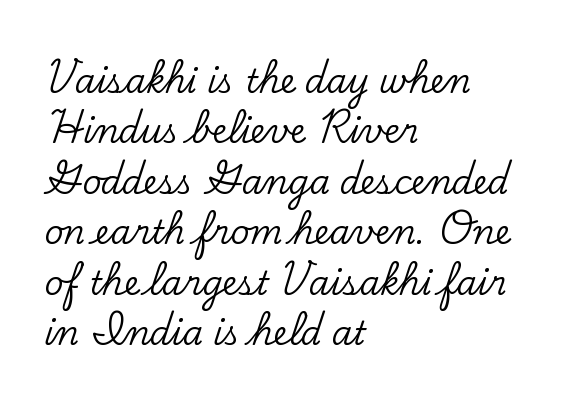
{"serif": "yes", "width": "normal", "stroke_contrast": "low", "x_height": "small", "monospaced": "no", "underline": "no", "align": "left", "line_spacing": "normal", "line_spacing_ratio": 1.53, "letter_spacing": "normal", "letter_spacing_em": 0.0, "glyph_px": 33}
